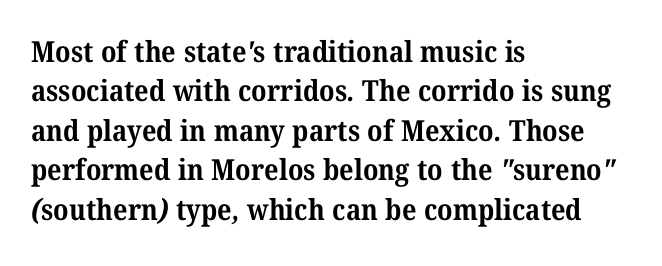
The image shows 29 px bold serif type; set left-aligned, normal line spacing (1.36x), normal letter spacing, not underlined; medium stroke contrast and a medium x-height.
